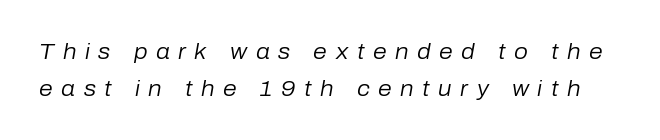
Q: Is the text bold? A: No.
Q: Is the text italic (slanted)? A: Yes, it leans right by about 10 degrees.
Q: Is the text underlined? A: No.
Q: Is the spacing between letters normal or unusually wide? A: Unusually wide.
Q: Is the spacing between lines tight, normal or loose? A: Normal.
